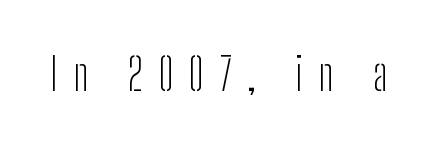
Q: Is the text bold? A: No.
Q: Is the text italic (slanted)? A: No, it is upright.
Q: Is the typeface a serif or a sans-serif typeface? A: Sans-serif.
Q: Is the text underlined? A: No.
Q: Is the spacing between letters normal or unusually wide? A: Unusually wide.
Q: Width (condensed, normal, or wide)? A: Condensed.
Q: Stroke contrast? A: Low.
Q: x-height? A: Medium.
Q: Monospaced? A: No.
